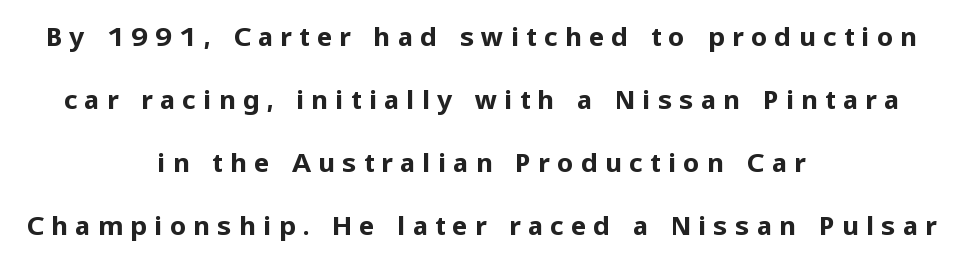
The image shows 26 px bold type, upright; set centered, loose line spacing (2.42x), unusually wide letter spacing (+0.27 em), not underlined.
